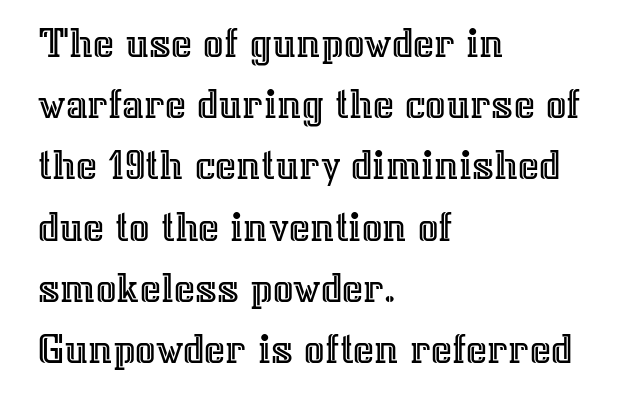
{"italic": "no", "width": "normal", "x_height": "medium", "monospaced": "no", "underline": "no", "align": "left", "line_spacing": "normal", "line_spacing_ratio": 1.36, "letter_spacing": "normal", "letter_spacing_em": 0.0, "glyph_px": 45}
